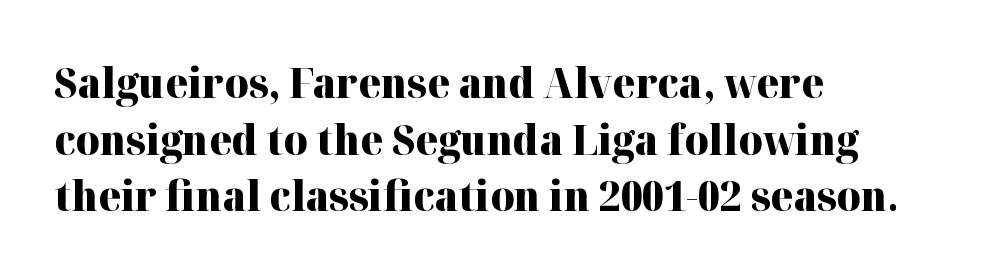
The image shows 41 px heavy serif type, upright; set left-aligned, normal line spacing (1.38x), normal letter spacing, not underlined; high stroke contrast and a medium x-height.
